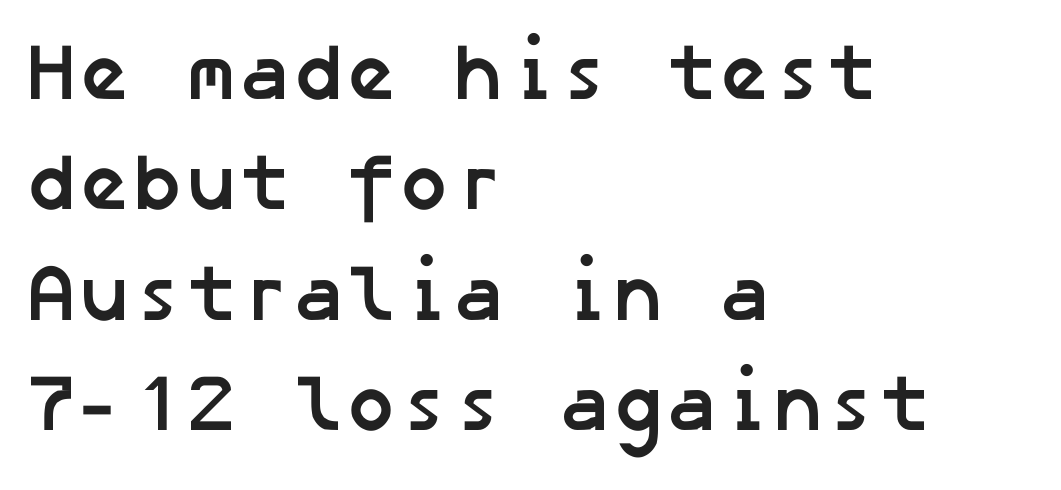
{"serif": "no", "bold": "yes", "weight": "semibold", "width": "normal", "stroke_contrast": "low", "x_height": "medium", "underline": "no", "align": "left", "line_spacing": "normal", "line_spacing_ratio": 1.38, "letter_spacing": "normal", "letter_spacing_em": 0.0, "glyph_px": 80}
